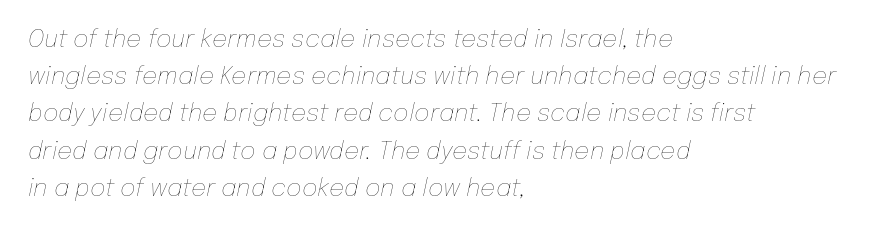
The image shows 24 px text type, italic (leaning right); set left-aligned, normal line spacing (1.55x), normal letter spacing, not underlined.
